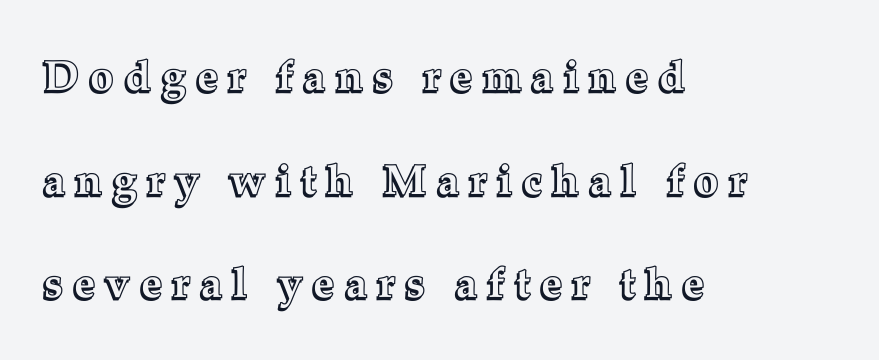
Baseline-to-baseline distance is far greater than the letter height. Plain, unruled lines of type. Notice how the stems are strictly vertical — no italics here. Which margin do the lines hug? The left one — the right edge is uneven. The passage shown is typed in a proportional face where columns would drift. Is the letter spacing exaggerated? Yes — the characters are pushed far apart.
